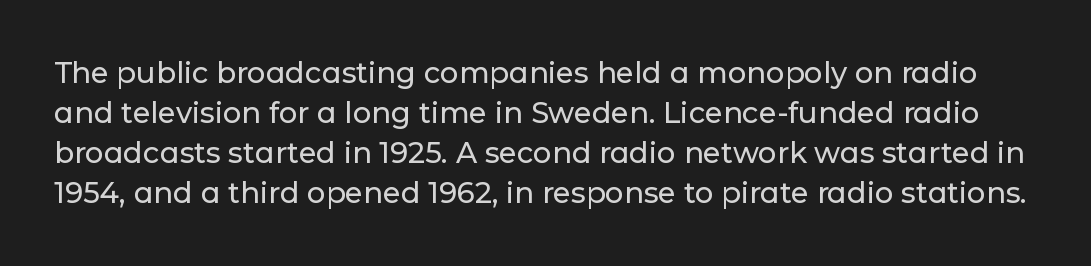
The image shows 29 px sans-serif type, upright; set normal line spacing (1.38x), normal letter spacing, not underlined; low stroke contrast and a medium x-height.
